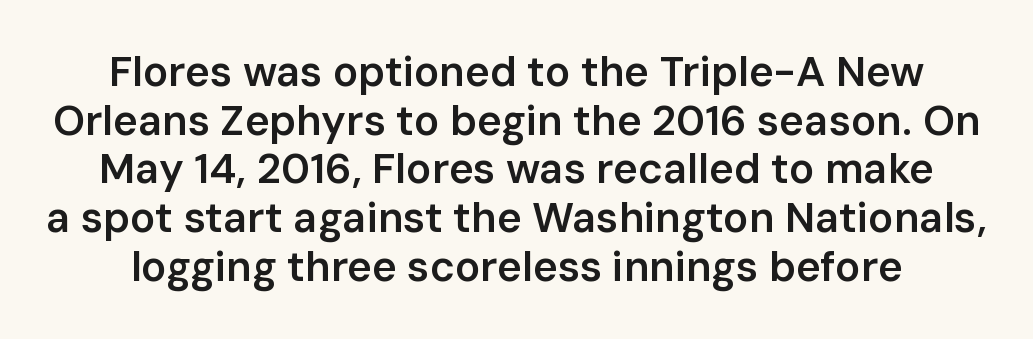
{"serif": "no", "italic": "no", "bold": "semi", "weight": "semibold", "width": "normal", "stroke_contrast": "low", "x_height": "medium", "monospaced": "no", "underline": "no", "line_spacing_ratio": 1.16, "letter_spacing": "normal", "letter_spacing_em": 0.0, "glyph_px": 42}
